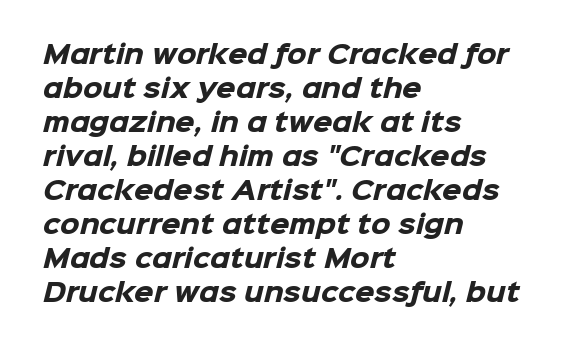
The image shows 25 px bold type; set left-aligned, normal line spacing (1.36x), normal letter spacing, not underlined.
